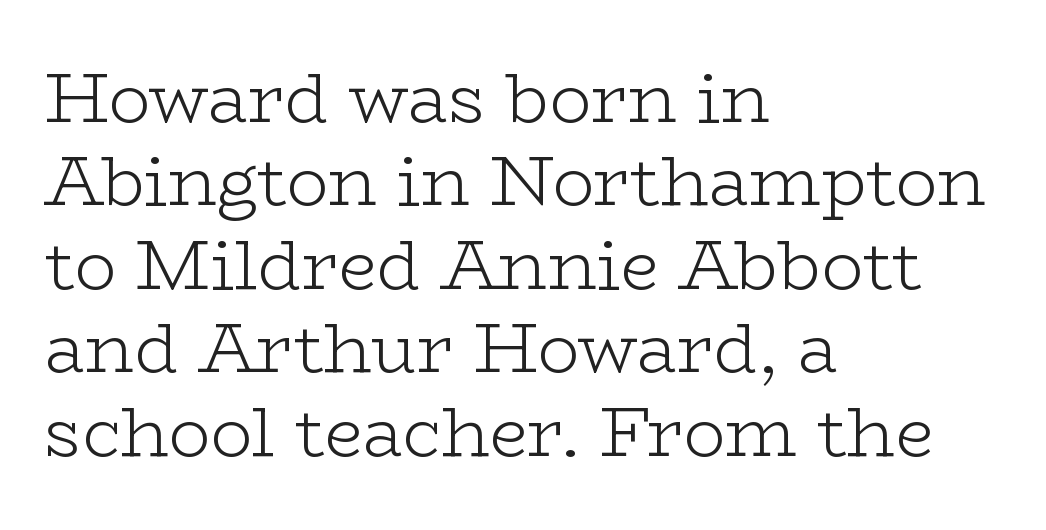
Q: Is the text bold? A: No.
Q: Is the text italic (slanted)? A: No, it is upright.
Q: Is the typeface a serif or a sans-serif typeface? A: Serif.
Q: Is the text underlined? A: No.
Q: How is the paragraph aligned? A: Left-aligned.
Q: Is the spacing between letters normal or unusually wide? A: Normal.
Q: Width (condensed, normal, or wide)? A: Wide.
Q: Stroke contrast? A: Low.
Q: x-height? A: Medium.
Q: Monospaced? A: No.
